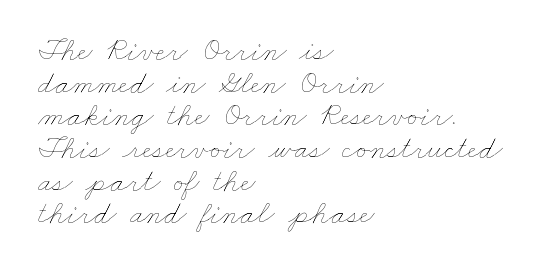
The image shows 32 px thin, wide type; set left-aligned, tight line spacing (1.02x), normal letter spacing, not underlined; low stroke contrast and a small x-height.
